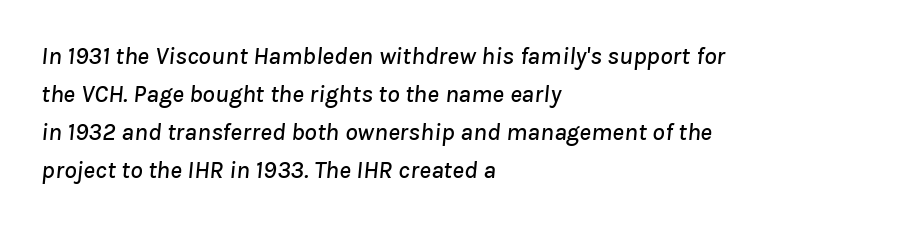
Q: Is the text italic (slanted)? A: Yes, it leans right by about 8 degrees.
Q: Is the text underlined? A: No.
Q: How is the paragraph aligned? A: Left-aligned.
Q: Is the spacing between letters normal or unusually wide? A: Normal.
Q: Is the spacing between lines tight, normal or loose? A: Normal.
